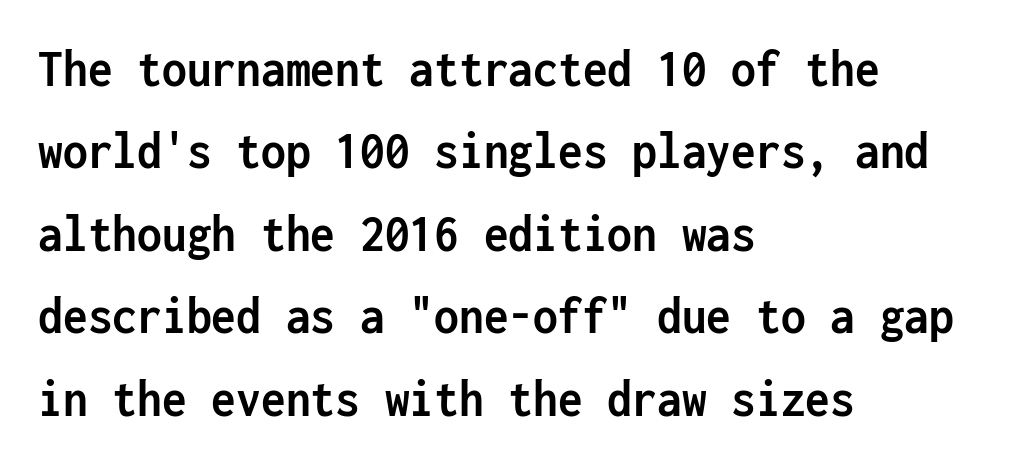
{"serif": "no", "italic": "no", "bold": "yes", "weight": "semibold", "width": "condensed", "stroke_contrast": "low", "x_height": "medium", "monospaced": "yes", "underline": "no", "align": "left", "line_spacing": "normal", "line_spacing_ratio": 1.5, "letter_spacing": "normal", "letter_spacing_em": 0.0, "glyph_px": 55}
